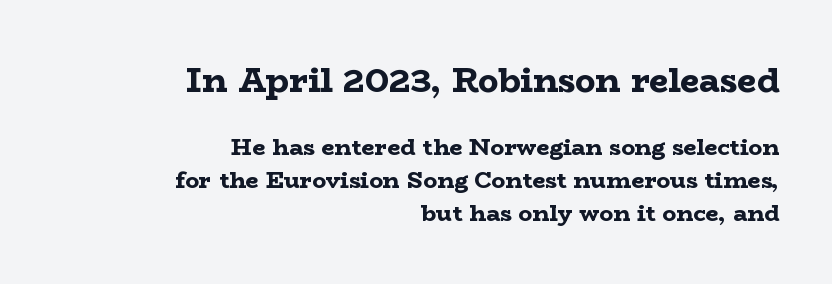
Q: Is the text bold? A: Yes.
Q: Is the text italic (slanted)? A: No, it is upright.
Q: Is the typeface a serif or a sans-serif typeface? A: Serif.
Q: Is the text underlined? A: No.
Q: How is the paragraph aligned? A: Right-aligned.
Q: Is the spacing between letters normal or unusually wide? A: Normal.
Q: Is the spacing between lines tight, normal or loose? A: Normal.
Q: Which block of text is set in a larger size, the first (top) or the second (bottom)? A: The first (top) one.
Q: Width (condensed, normal, or wide)? A: Wide.
Q: Stroke contrast? A: Low.
Q: x-height? A: Medium.
Q: Monospaced? A: No.
